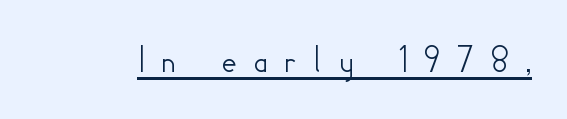
The image shows 39 px sans-serif type, upright; set unusually wide letter spacing (+0.4 em), underlined; low stroke contrast and a small x-height.
